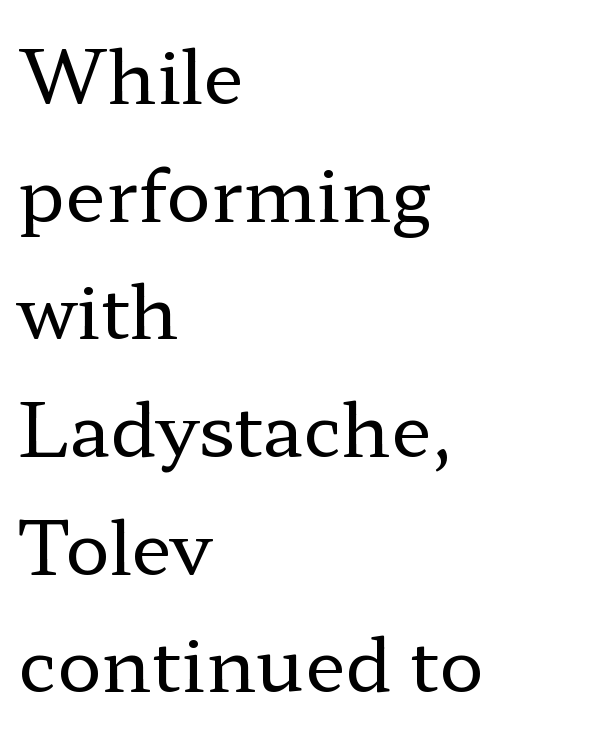
Inter-character spacing is left at the font's built-in metrics. The rendering uses natural spacing where letterforms have individual widths. The letters stand straight up with perfectly vertical stems. The weight would be labelled regular, book, light, or lighter still. If you measured baseline to baseline, you'd find a middling distance. The typesetter chose a ragged-right arrangement here.
